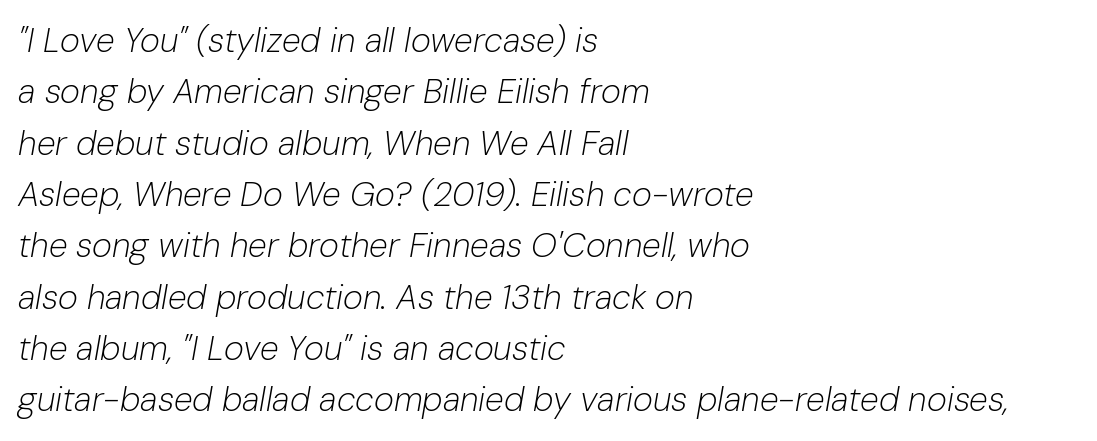
Type without underlining. The text block is weighted toward the left margin, trailing off unevenly rightward. The leading is moderate, giving the passage an even texture. Each stroke keeps to a modest, everyday thickness or less. Think of a printed novel: that variable character pitch is what you see here. Spacing between characters is what you'd get straight out of the box.
